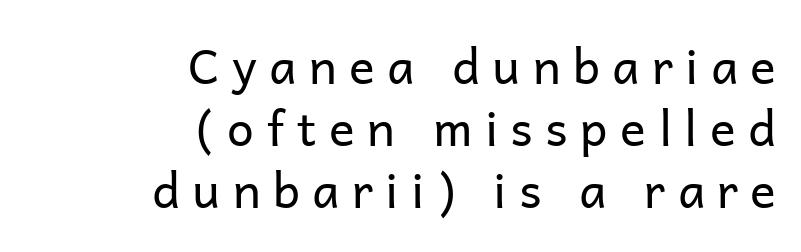
The image shows 48 px regular-weight sans-serif type, upright; set right-aligned, normal line spacing (1.29x), unusually wide letter spacing (+0.26 em), not underlined; low stroke contrast and a medium x-height.
